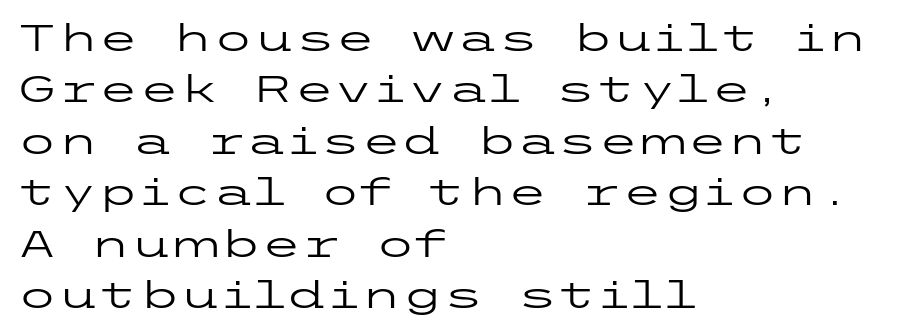
{"serif": "no", "italic": "no", "bold": "no", "weight": "regular", "width": "wide", "stroke_contrast": "low", "x_height": "medium", "underline": "no", "align": "left", "line_spacing": "normal", "line_spacing_ratio": 1.39, "letter_spacing": "normal", "letter_spacing_em": 0.0, "glyph_px": 37}
